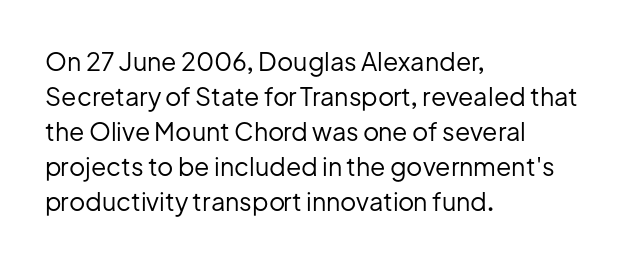
Q: Is the text bold? A: No.
Q: Is the text italic (slanted)? A: No, it is upright.
Q: Is the text underlined? A: No.
Q: How is the paragraph aligned? A: Left-aligned.
Q: Is the spacing between letters normal or unusually wide? A: Normal.
Q: Is the spacing between lines tight, normal or loose? A: Normal.
